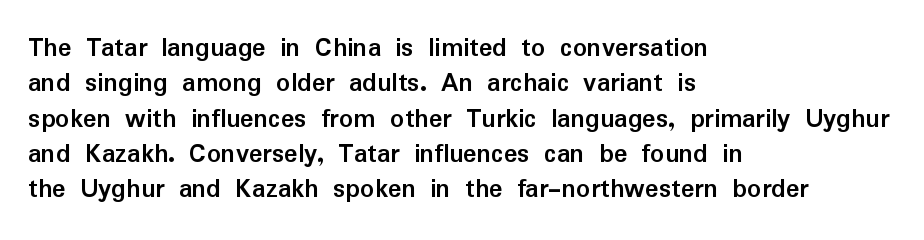
The image shows 28 px semibold sans-serif type, upright; set left-aligned, normal line spacing (1.26x), normal letter spacing, not underlined; low stroke contrast and a medium x-height.
